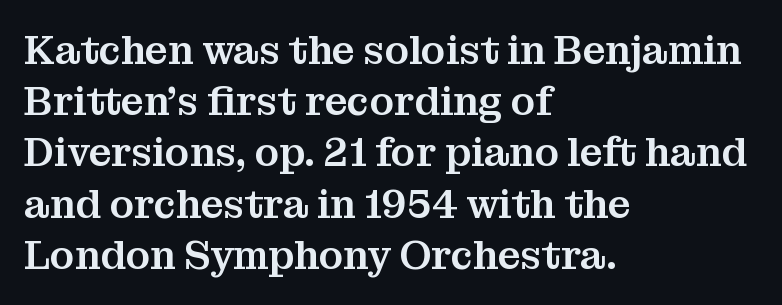
Is the block centered? No — it sits flush against the left margin. Observe the ordinary spacing: letters are neighbours, not strangers. Notice how descenders clear the ascenders below comfortably — that's standard leading. What kind of face is this? One with serifs. Plain, unruled lines of type.
